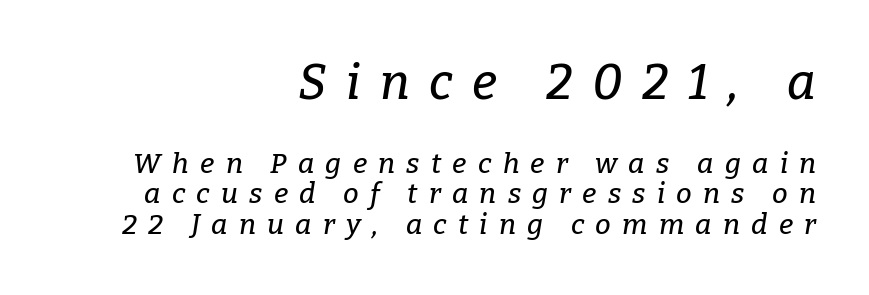
Typographically, this falls in the serif category. The block sitting higher on the canvas is the one with enlarged characters. Words appear elongated and porous because spacing is wide. Does the copy run flush right? Yes — the right margin is perfectly even.
